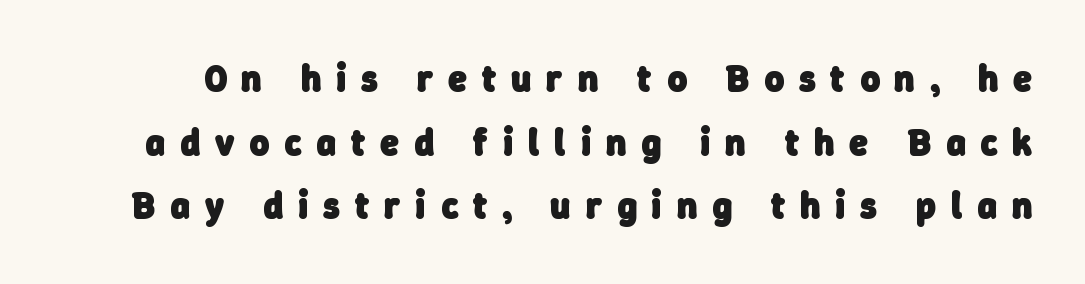
A clean baseline with only descenders dipping below it. There is plenty of visible air inserted between adjacent glyphs. Serif or sans? Sans — the stroke terminals are bare. You could not count columns in this text — the font is proportionally spaced. Each glyph is drawn with heavy, bold strokes.
